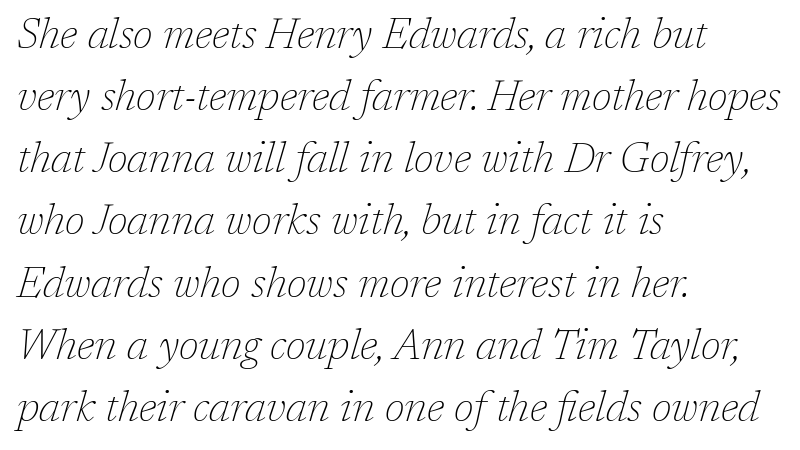
{"serif": "yes", "italic": "yes", "lean": "right", "slant_degrees": 17, "bold": "no", "weight": "thin", "width": "normal", "stroke_contrast": "low", "x_height": "medium", "monospaced": "no", "underline": "no", "align": "left", "line_spacing": "normal", "line_spacing_ratio": 1.48, "letter_spacing": "normal", "letter_spacing_em": 0.0, "glyph_px": 42}
